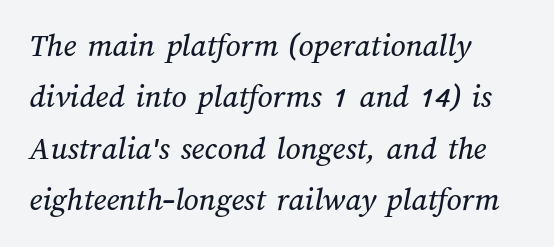
The image shows 33 px text type; set left-aligned, normal line spacing (1.56x), normal letter spacing, not underlined; medium stroke contrast and a medium x-height.
